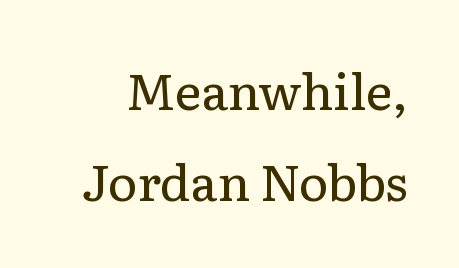
The image shows 50 px regular-weight serif type, upright; set line spacing 1.82x, normal letter spacing, not underlined; low stroke contrast and a medium x-height.
